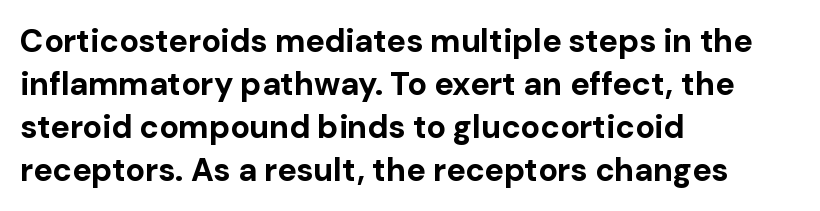
The image shows 32 px bold sans-serif type, upright; set left-aligned, normal line spacing (1.34x), normal letter spacing, not underlined; low stroke contrast and a medium x-height.
